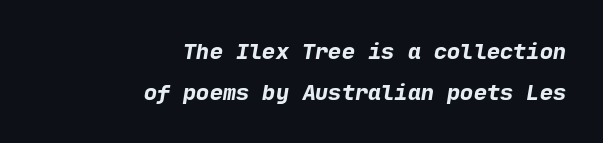
The image shows 22 px bold type; set right-aligned, line spacing 1.86x, normal letter spacing, not underlined.
